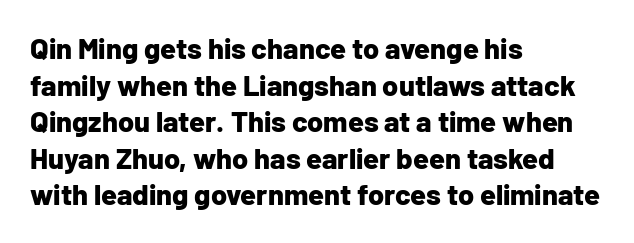
The face used here is proportionally spaced, like ordinary book or web type. Letters rest on an invisible, unmarked baseline. Does the weight exceed regular? Yes, all the way to bold. Are there feet on the stems? There aren't — it's a sans. Is the letter spacing exaggerated? No — it looks like the ordinary default.
